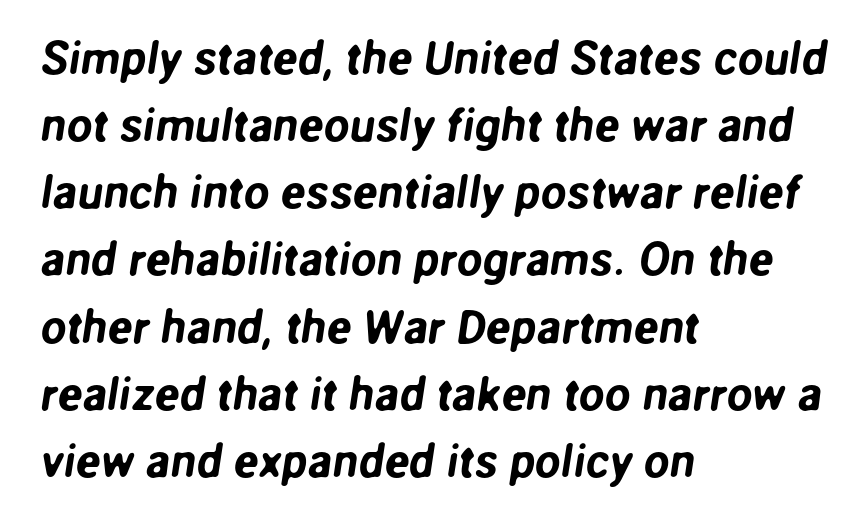
The image shows 46 px sans-serif type; set left-aligned, normal line spacing (1.46x), normal letter spacing, not underlined; low stroke contrast and a medium x-height.
